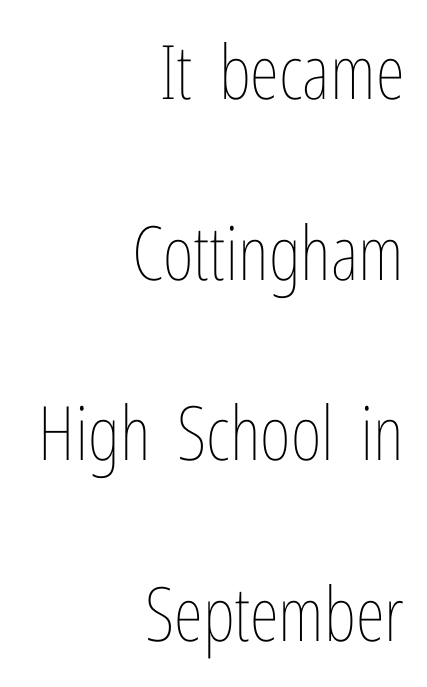
Q: Is the text bold? A: No.
Q: Is the text italic (slanted)? A: No, it is upright.
Q: Is the text underlined? A: No.
Q: How is the paragraph aligned? A: Right-aligned.
Q: Is the spacing between letters normal or unusually wide? A: Normal.
Q: Is the spacing between lines tight, normal or loose? A: Loose.
Q: Width (condensed, normal, or wide)? A: Condensed.
Q: Stroke contrast? A: Low.
Q: x-height? A: Medium.
Q: Monospaced? A: No.
